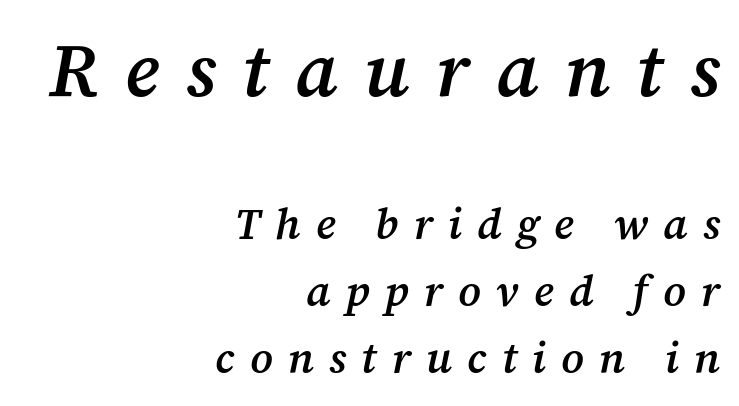
Q: Is the text bold? A: Semi-bold.
Q: Is the text italic (slanted)? A: Yes, it leans right by about 12 degrees.
Q: Is the typeface a serif or a sans-serif typeface? A: Serif.
Q: Is the text underlined? A: No.
Q: How is the paragraph aligned? A: Right-aligned.
Q: Is the spacing between letters normal or unusually wide? A: Unusually wide.
Q: Is the spacing between lines tight, normal or loose? A: Normal.
Q: Which block of text is set in a larger size, the first (top) or the second (bottom)? A: The first (top) one.
Q: Width (condensed, normal, or wide)? A: Normal.
Q: Stroke contrast? A: Medium.
Q: x-height? A: Medium.
Q: Monospaced? A: No.
